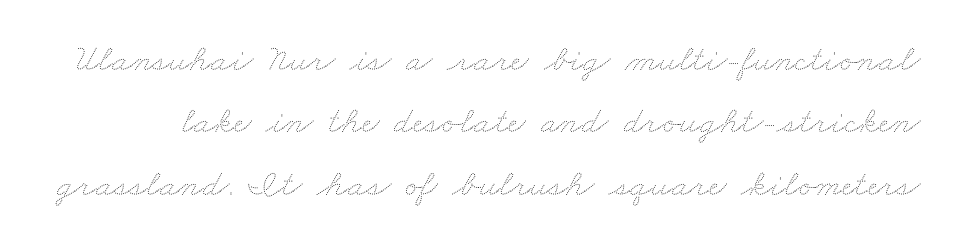
The image shows 38 px thin, wide type; set normal line spacing (1.64x), normal letter spacing, not underlined; medium stroke contrast and a small x-height.
